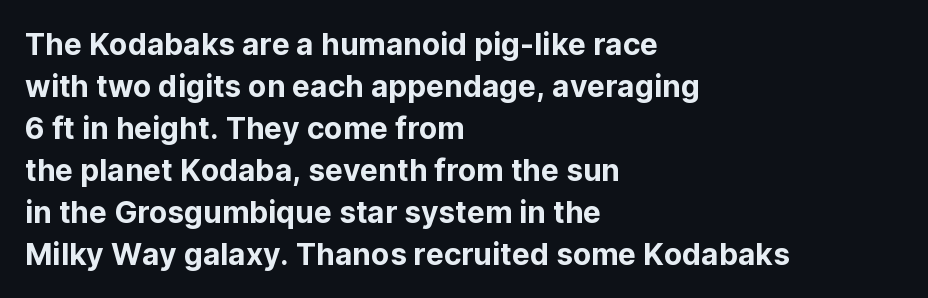
The glyphs in this specimen are sans serif. The lettering holds an erect, upright posture throughout. These lines are set flush left with a ragged right edge. How would I describe the line gaps? Plain and ordinary. These lines are rendered in a variable-pitch font.
